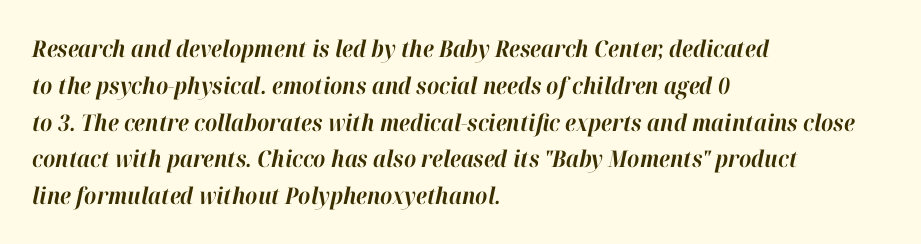
The image shows 23 px bold type, italic (leaning right); set left-aligned, normal line spacing (1.6x), normal letter spacing, not underlined.
